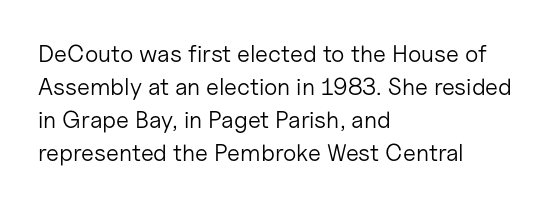
These lines stack with their left ends in a neat column. Letters rest on an invisible, unmarked baseline. The lines sit at an ordinary, default distance from one another. The type sits square on the baseline with zero lean. No letter is thick-stroked: the sample isn't bold. Default kerning and tracking; the words read as compact shapes.
